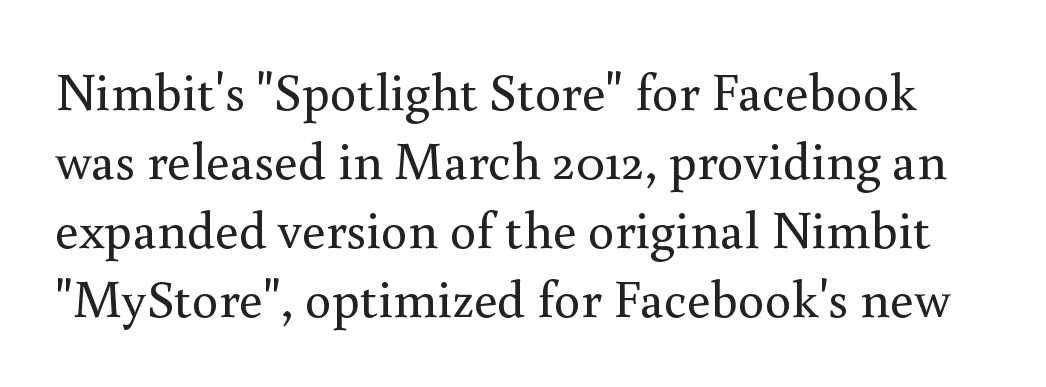
Q: Is the text bold? A: No.
Q: Is the text italic (slanted)? A: No, it is upright.
Q: Is the typeface a serif or a sans-serif typeface? A: Serif.
Q: Is the text underlined? A: No.
Q: Is the spacing between letters normal or unusually wide? A: Normal.
Q: Is the spacing between lines tight, normal or loose? A: Normal.
Q: Width (condensed, normal, or wide)? A: Normal.
Q: Stroke contrast? A: Medium.
Q: x-height? A: Small.
Q: Monospaced? A: No.
